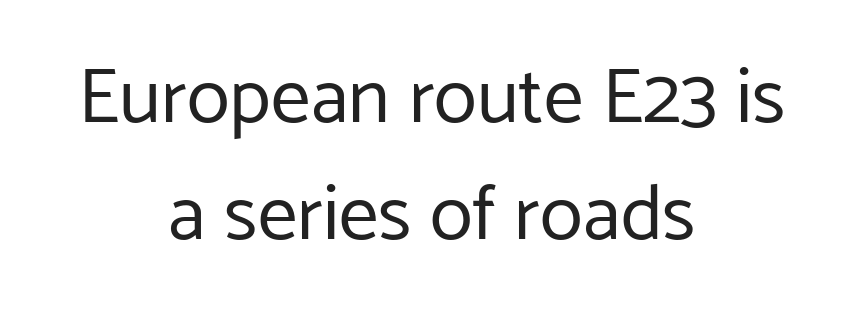
{"serif": "no", "italic": "no", "bold": "no", "weight": "regular", "width": "normal", "stroke_contrast": "low", "x_height": "medium", "monospaced": "no", "underline": "no", "align": "center", "line_spacing": "normal", "line_spacing_ratio": 1.48, "letter_spacing": "normal", "letter_spacing_em": 0.0, "glyph_px": 79}
